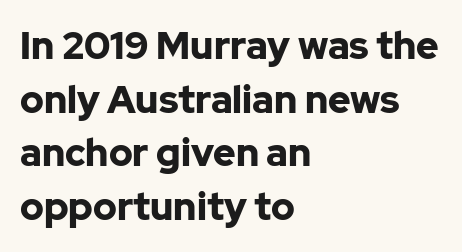
{"serif": "no", "italic": "no", "bold": "yes", "weight": "bold", "width": "normal", "stroke_contrast": "low", "x_height": "medium", "monospaced": "no", "underline": "no", "align": "left", "line_spacing": "normal", "line_spacing_ratio": 1.41, "letter_spacing": "normal", "letter_spacing_em": 0.0, "glyph_px": 38}
